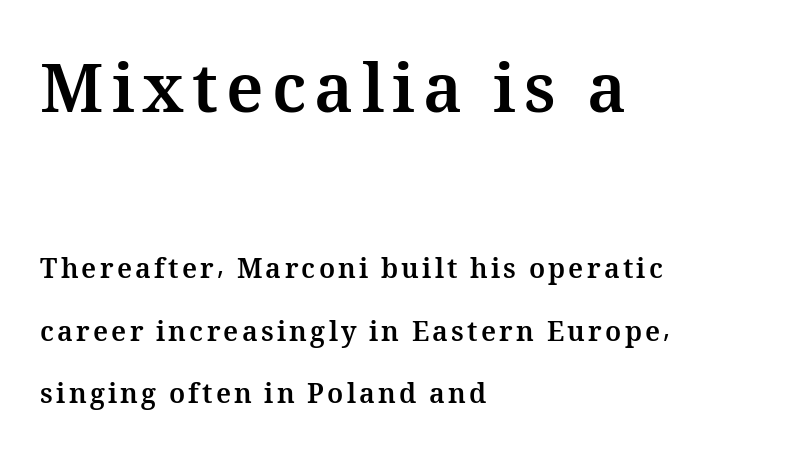
Q: Is the text bold? A: Yes.
Q: Is the text italic (slanted)? A: No, it is upright.
Q: Is the text underlined? A: No.
Q: How is the paragraph aligned? A: Left-aligned.
Q: Is the spacing between lines tight, normal or loose? A: Loose.
Q: Which block of text is set in a larger size, the first (top) or the second (bottom)? A: The first (top) one.
Q: Width (condensed, normal, or wide)? A: Normal.
Q: Stroke contrast? A: Medium.
Q: x-height? A: Medium.
Q: Monospaced? A: No.
